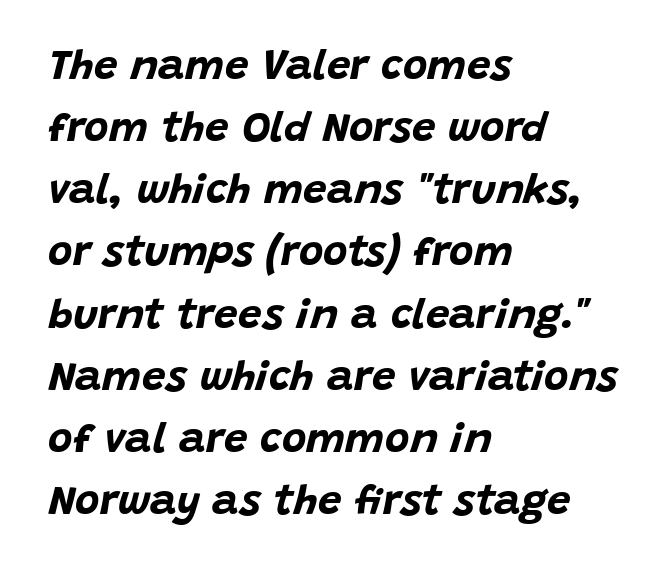
The line-height multiplier appears to be the usual default. On the weight axis this lands at bold, roughly 700. This sample has the flowing, uneven cadence of proportional lettering. Short and long lines alike share a common starting point at left. Looking at the ascenders, they clearly lean.
